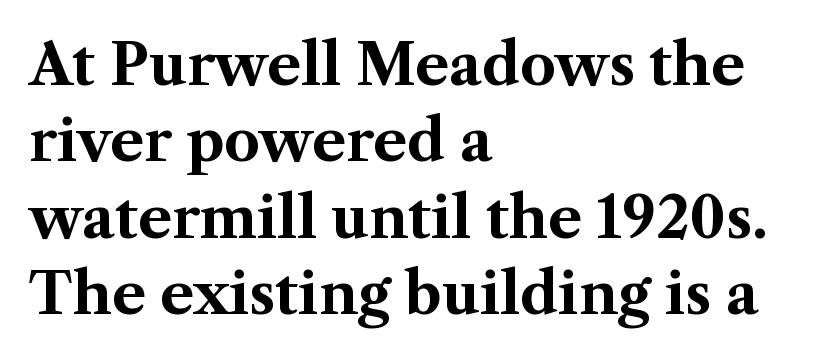
The image shows 57 px bold serif type, upright; set left-aligned, normal line spacing (1.34x), normal letter spacing, not underlined; medium stroke contrast and a medium x-height.
